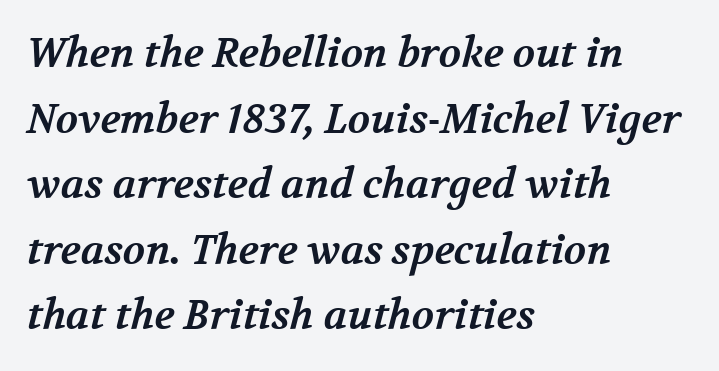
{"serif": "yes", "bold": "yes", "weight": "bold", "width": "normal", "stroke_contrast": "medium", "x_height": "medium", "monospaced": "no", "underline": "no", "align": "left", "line_spacing": "normal", "line_spacing_ratio": 1.6, "letter_spacing": "normal", "letter_spacing_em": 0.0, "glyph_px": 41}
